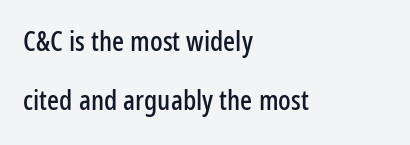
Q: Is the text italic (slanted)? A: No, it is upright.
Q: Is the typeface a serif or a sans-serif typeface? A: Sans-serif.
Q: Is the text underlined? A: No.
Q: How is the paragraph aligned? A: Left-aligned.
Q: Is the spacing between letters normal or unusually wide? A: Normal.
Q: Is the spacing between lines tight, normal or loose? A: Loose.
Q: Width (condensed, normal, or wide)? A: Condensed.
Q: Stroke contrast? A: Low.
Q: x-height? A: Medium.
Q: Monospaced? A: No.
